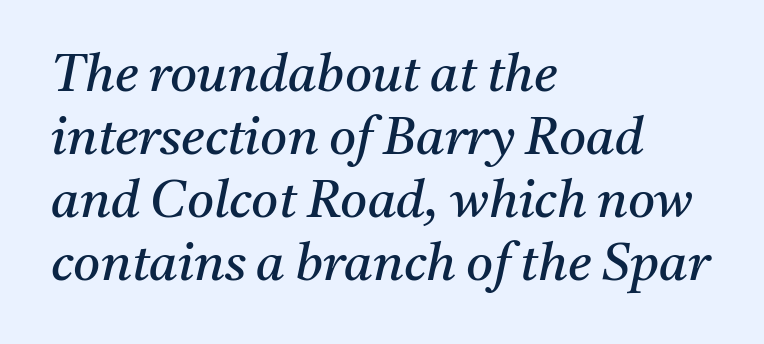
{"serif": "yes", "italic": "yes", "lean": "right", "slant_degrees": 11, "bold": "no", "weight": "regular", "width": "normal", "stroke_contrast": "medium", "x_height": "medium", "monospaced": "no", "underline": "no", "align": "left", "line_spacing_ratio": 1.21, "letter_spacing": "normal", "letter_spacing_em": 0.0, "glyph_px": 52}
